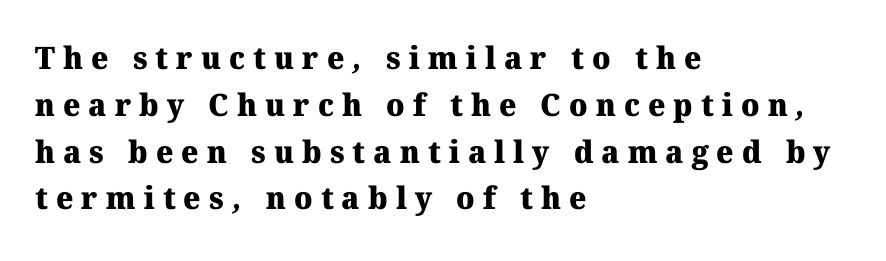
Q: Is the text bold? A: Yes.
Q: Is the typeface a serif or a sans-serif typeface? A: Serif.
Q: Is the text underlined? A: No.
Q: How is the paragraph aligned? A: Left-aligned.
Q: Is the spacing between letters normal or unusually wide? A: Unusually wide.
Q: Is the spacing between lines tight, normal or loose? A: Normal.
Q: Width (condensed, normal, or wide)? A: Normal.
Q: Stroke contrast? A: Medium.
Q: x-height? A: Medium.
Q: Monospaced? A: No.
